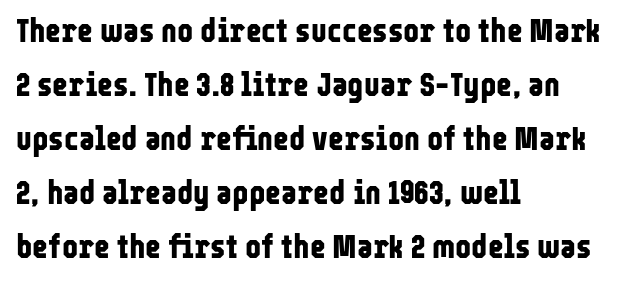
Q: Is the text bold? A: Yes.
Q: Is the text italic (slanted)? A: No, it is upright.
Q: Is the typeface a serif or a sans-serif typeface? A: Sans-serif.
Q: Is the text underlined? A: No.
Q: How is the paragraph aligned? A: Left-aligned.
Q: Is the spacing between letters normal or unusually wide? A: Normal.
Q: Is the spacing between lines tight, normal or loose? A: Normal.
Q: Width (condensed, normal, or wide)? A: Condensed.
Q: Stroke contrast? A: Low.
Q: x-height? A: Medium.
Q: Monospaced? A: No.
